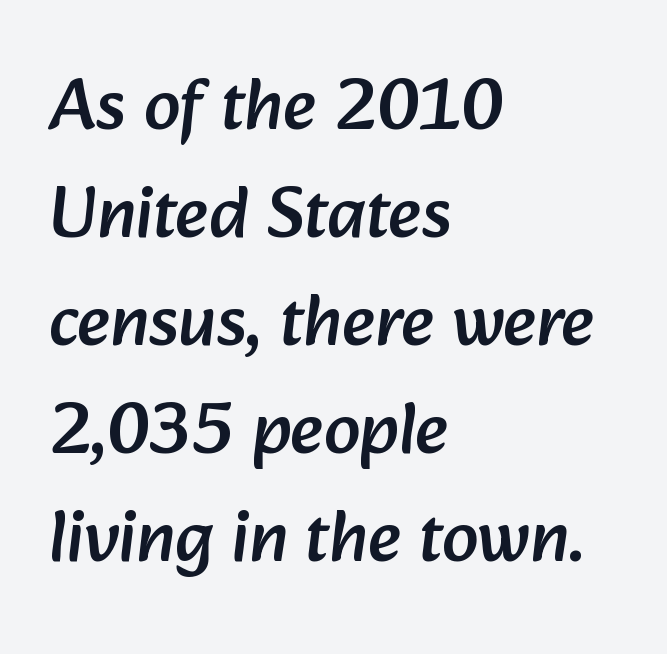
The image shows 73 px sans-serif type; set left-aligned, normal line spacing (1.48x), normal letter spacing, not underlined; low stroke contrast and a medium x-height.
